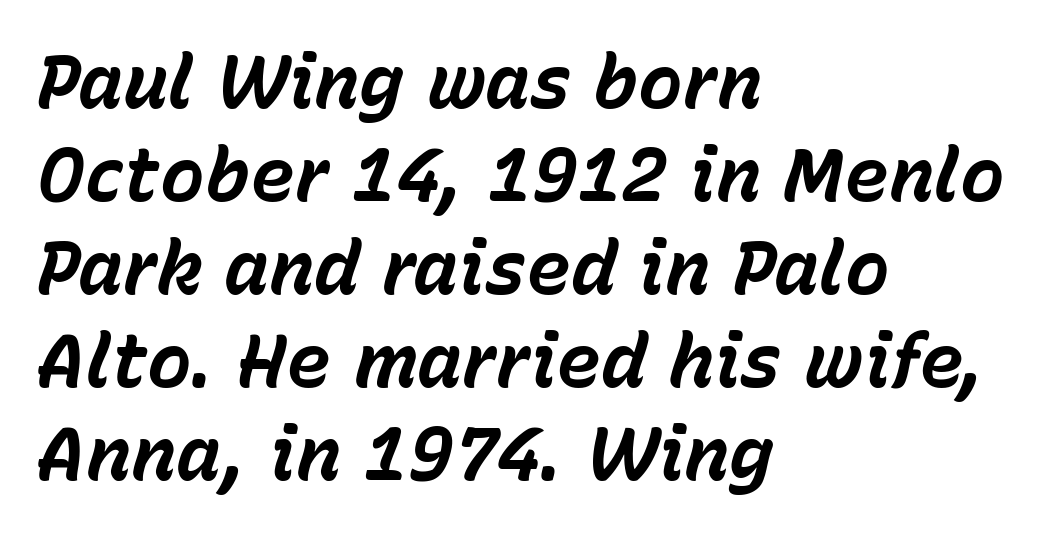
Q: Is the text bold? A: Yes.
Q: Is the text italic (slanted)? A: Yes, it leans right by about 15 degrees.
Q: Is the text underlined? A: No.
Q: How is the paragraph aligned? A: Left-aligned.
Q: Is the spacing between letters normal or unusually wide? A: Normal.
Q: Width (condensed, normal, or wide)? A: Normal.
Q: Stroke contrast? A: Low.
Q: x-height? A: Medium.
Q: Monospaced? A: No.
